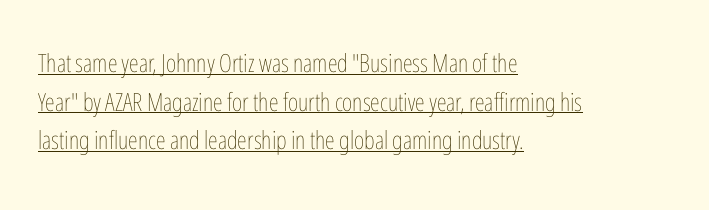
Every stem runs plumb, perpendicular to the baseline. The passage shown is not bold in any degree. Decoration check: the copy is underlined. Spacing between characters is what you'd get straight out of the box. Interline gaps are of average width in this sample.
